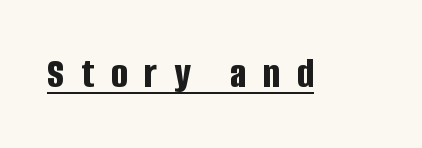
{"serif": "no", "italic": "no", "bold": "yes", "weight": "bold", "width": "condensed", "stroke_contrast": "low", "x_height": "large", "monospaced": "no", "underline": "yes", "letter_spacing": "wide", "letter_spacing_em": 0.38, "glyph_px": 44}
